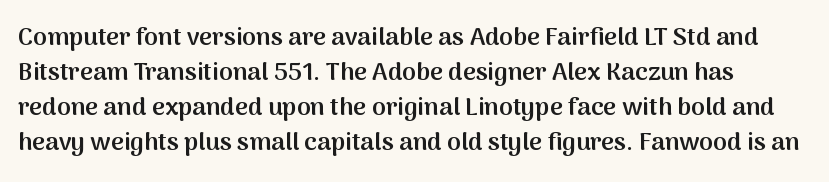
Ascenders rise straight up at ninety degrees. Glance below the letters and you will spot only blank space. Compared with an ordinary text face, these strokes are moderately heavier — a semibold. Look at the tracking — it's just the regular setting, nothing added. The block of text has a typical density, with ordinary space between rows.
